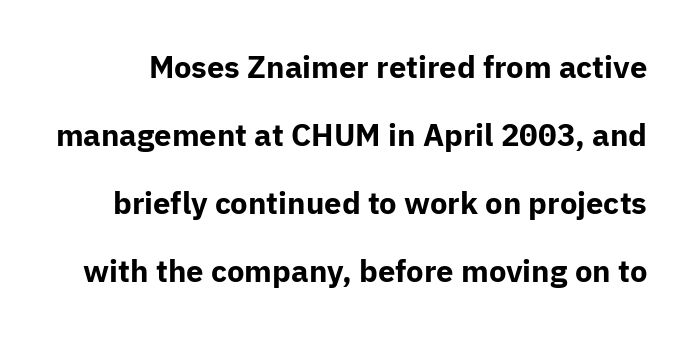
The zone under the glyphs is completely vacant. The rendering uses a large line-height, opening up the rows. In terms of letterform style, serifs are entirely absent. Every letter is thick-stroked: bold, no question. The face used here is proportionally spaced, like ordinary book or web type. The type is set solid horizontally, with unmodified tracking.
